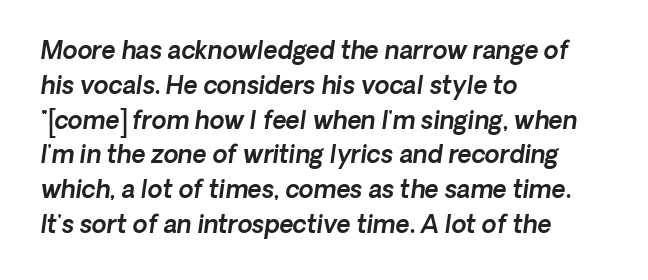
The image shows 24 px text type, italic (leaning right); set left-aligned, normal line spacing (1.45x), normal letter spacing, not underlined.
